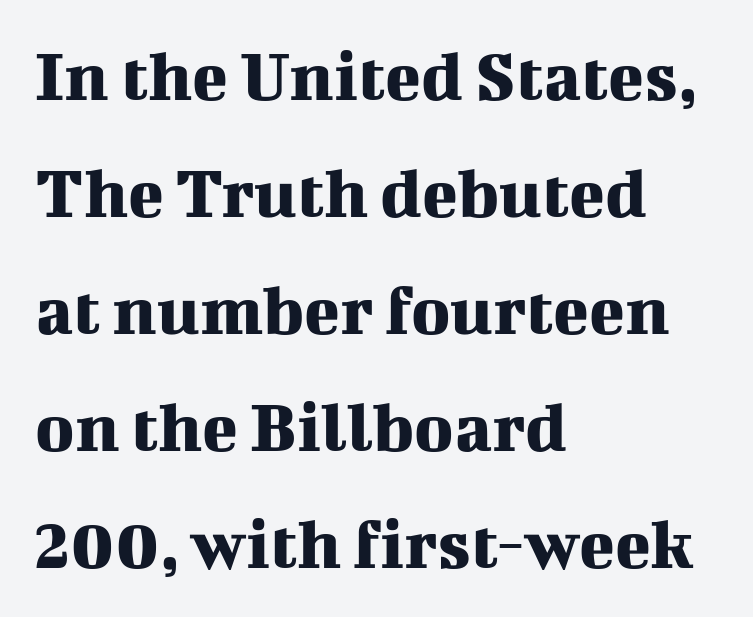
The image shows 74 px serif type, upright; set left-aligned, normal line spacing (1.58x), normal letter spacing, not underlined; medium stroke contrast and a medium x-height.
